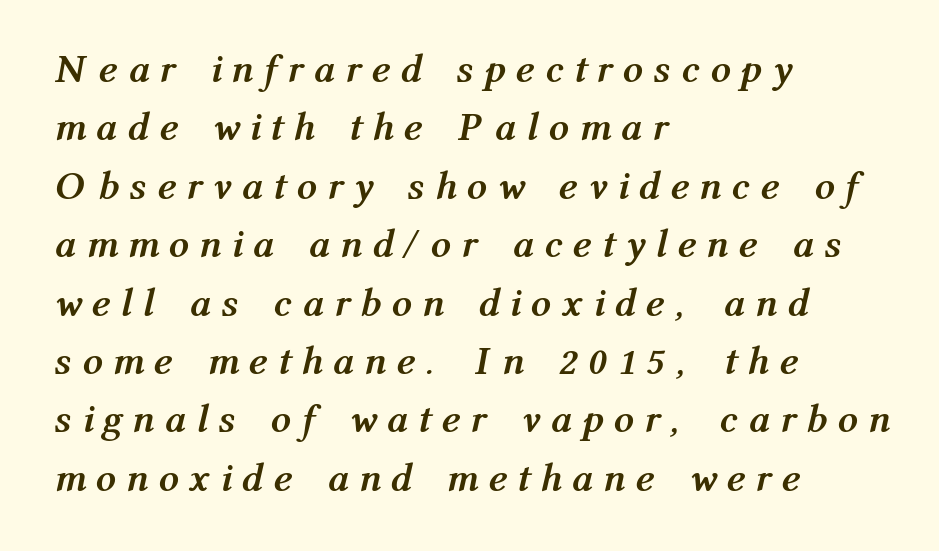
The image shows 40 px semibold, condensed type, italic (leaning right); set left-aligned, normal line spacing (1.46x), unusually wide letter spacing (+0.36 em), not underlined; medium stroke contrast and a medium x-height.
